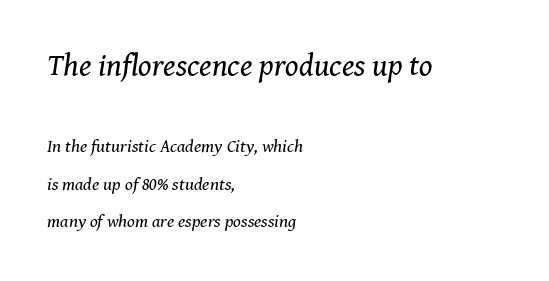
{"serif": "yes", "italic": "yes", "lean": "right", "slant_degrees": 8, "bold": "no", "weight": "regular", "width": "normal", "stroke_contrast": "medium", "x_height": "medium", "monospaced": "no", "underline": "no", "align": "left", "line_spacing": "loose", "line_spacing_ratio": 2.08, "letter_spacing": "normal", "letter_spacing_em": 0.0, "larger_block": "first", "size_ratio": 1.72, "glyph_px": 31}
